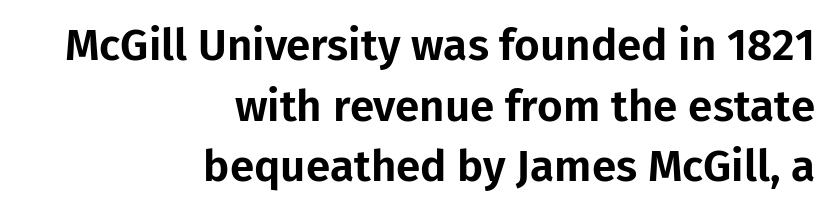
The image shows 44 px sans-serif type, upright; set right-aligned, normal line spacing (1.38x), normal letter spacing, not underlined; low stroke contrast and a medium x-height.
